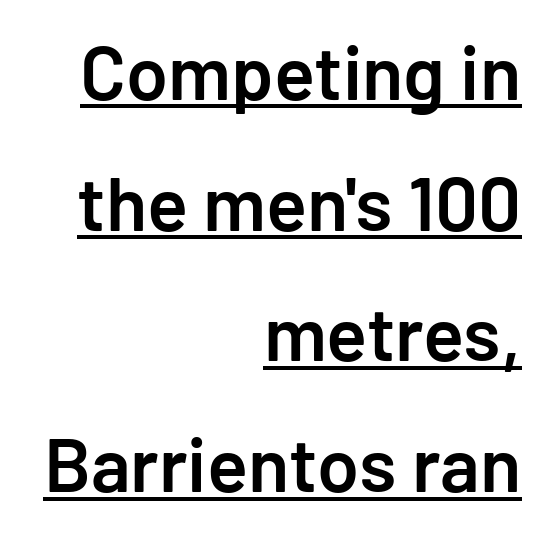
Q: Is the text bold? A: Semi-bold.
Q: Is the text italic (slanted)? A: No, it is upright.
Q: Is the typeface a serif or a sans-serif typeface? A: Sans-serif.
Q: Is the text underlined? A: Yes.
Q: How is the paragraph aligned? A: Right-aligned.
Q: Is the spacing between letters normal or unusually wide? A: Normal.
Q: Width (condensed, normal, or wide)? A: Normal.
Q: Stroke contrast? A: Low.
Q: x-height? A: Medium.
